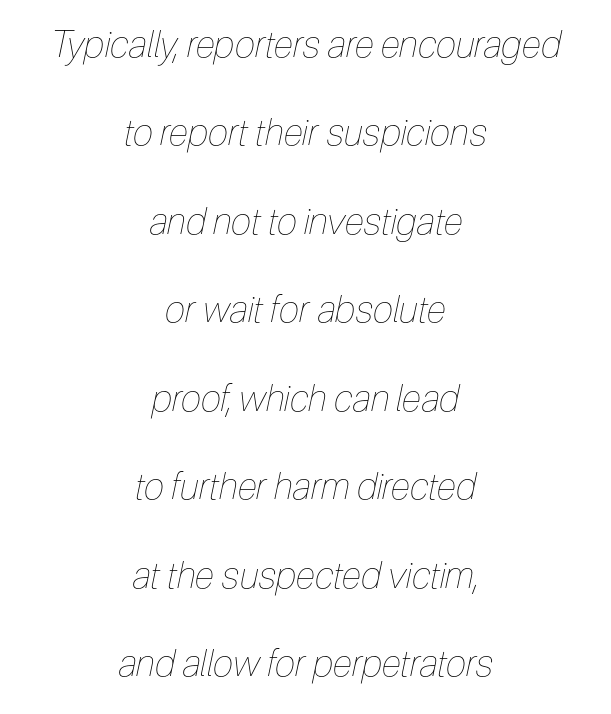
Q: Is the text bold? A: No.
Q: Is the text italic (slanted)? A: Yes, it leans right by about 12 degrees.
Q: Is the text underlined? A: No.
Q: How is the paragraph aligned? A: Centered.
Q: Is the spacing between letters normal or unusually wide? A: Normal.
Q: Is the spacing between lines tight, normal or loose? A: Loose.
Q: Width (condensed, normal, or wide)? A: Condensed.
Q: Stroke contrast? A: Low.
Q: x-height? A: Medium.
Q: Monospaced? A: No.
